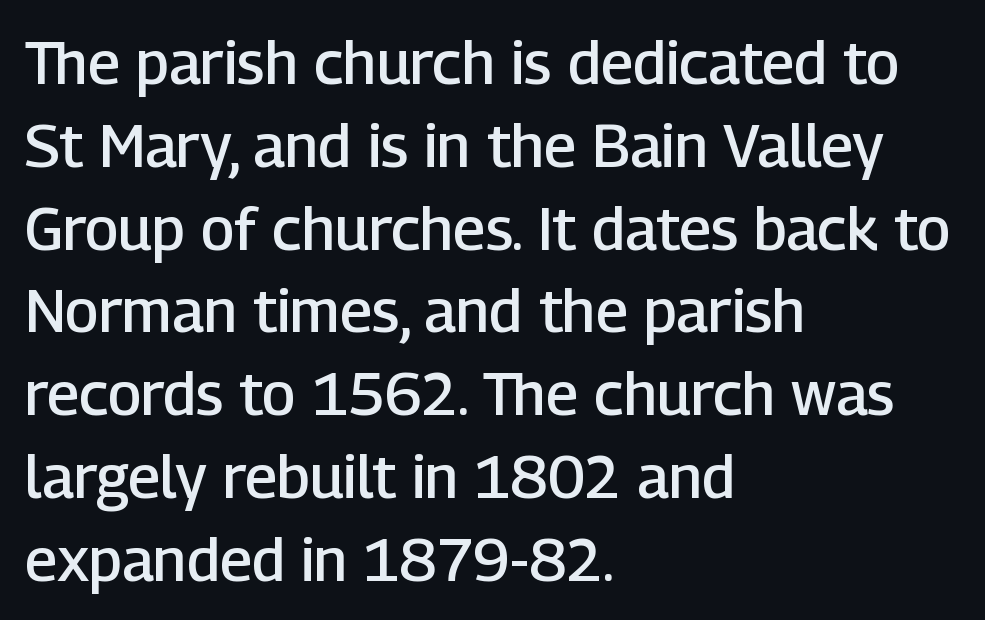
Horizontally, the lines are justified to the leading edge only. Quick note: underline off. Is there much room between lines? A standard amount, neither cramped nor airy. Varying glyph widths throughout — classic text-font behaviour. Each letter's strokes conclude bluntly, with no projecting serifs. Does extra space separate the letters? No, they use regular spacing.
